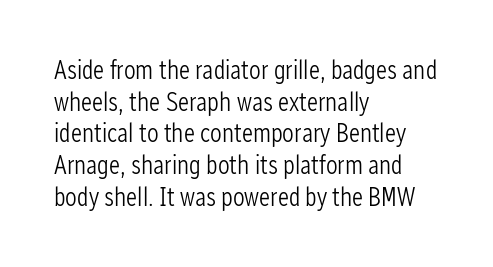
Q: Is the text bold? A: No.
Q: Is the text italic (slanted)? A: No, it is upright.
Q: Is the text underlined? A: No.
Q: How is the paragraph aligned? A: Left-aligned.
Q: Is the spacing between letters normal or unusually wide? A: Normal.
